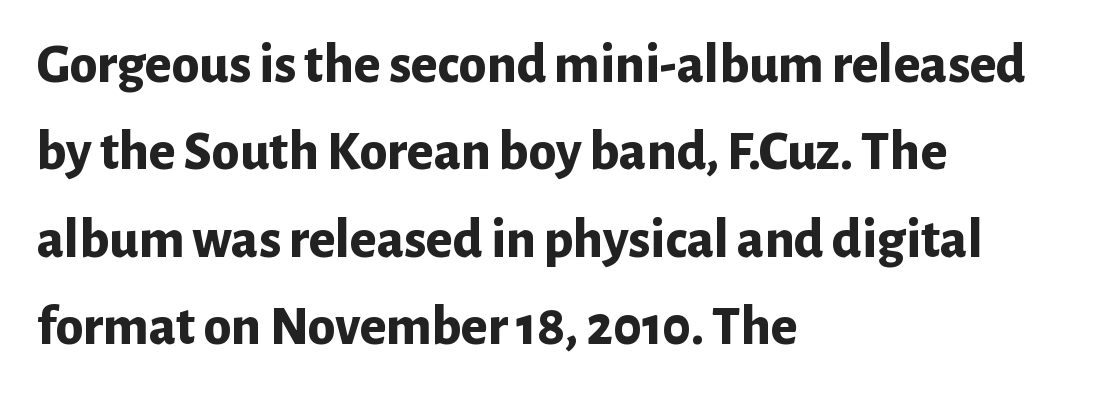
The image shows 56 px bold sans-serif type, upright; set left-aligned, normal line spacing (1.56x), normal letter spacing, not underlined; low stroke contrast and a medium x-height.
